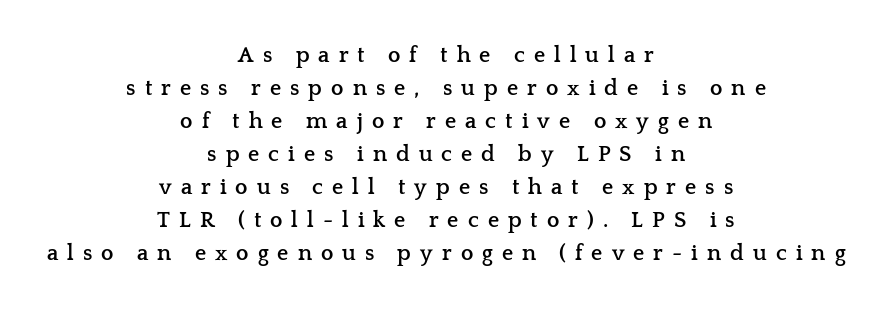
Q: Is the text bold? A: Yes.
Q: Is the text italic (slanted)? A: No, it is upright.
Q: Is the text underlined? A: No.
Q: How is the paragraph aligned? A: Centered.
Q: Is the spacing between letters normal or unusually wide? A: Unusually wide.
Q: Is the spacing between lines tight, normal or loose? A: Normal.
